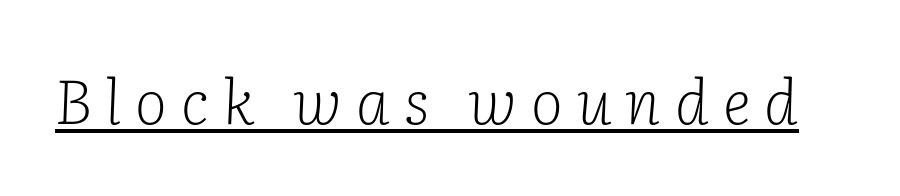
The image shows 61 px light serif type, italic (leaning right); set unusually wide letter spacing (+0.23 em), underlined; low stroke contrast and a medium x-height.
